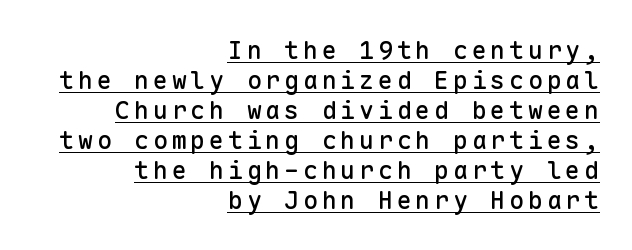
{"italic": "no", "underline": "yes", "align": "right", "line_spacing_ratio": 1.2, "glyph_px": 25}
